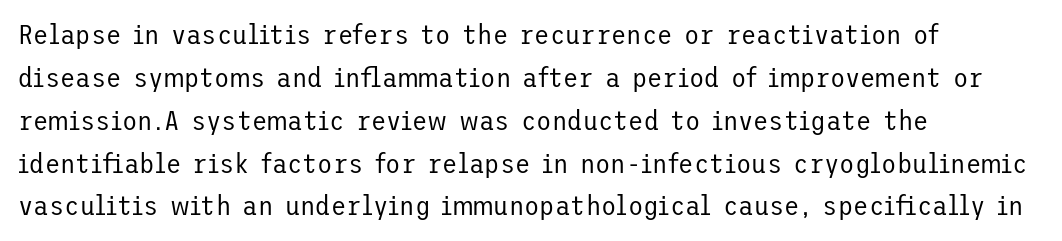
On a weight scale, this lands at 450 or below. Horizontally, the lines are justified to the leading edge only. Unlike a traditional serif, this face leaves its strokes unadorned. These lines keep a tight, regular rhythm from letter to letter.
